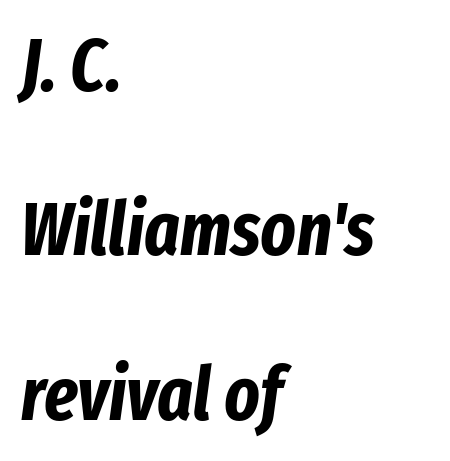
The image shows 74 px bold, condensed type, italic (leaning right); set left-aligned, loose line spacing (2.22x), normal letter spacing, not underlined; low stroke contrast and a medium x-height.
